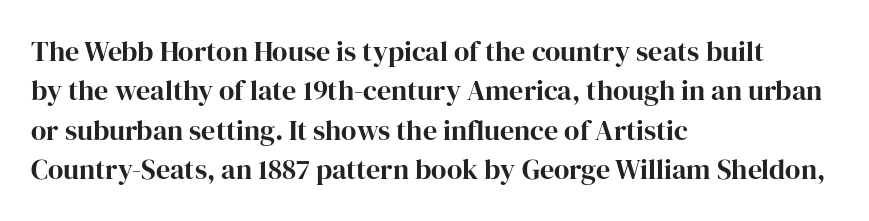
Q: Is the text bold? A: Yes.
Q: Is the text italic (slanted)? A: No, it is upright.
Q: Is the typeface a serif or a sans-serif typeface? A: Serif.
Q: Is the text underlined? A: No.
Q: How is the paragraph aligned? A: Left-aligned.
Q: Is the spacing between letters normal or unusually wide? A: Normal.
Q: Is the spacing between lines tight, normal or loose? A: Normal.
Q: Width (condensed, normal, or wide)? A: Normal.
Q: Stroke contrast? A: High.
Q: x-height? A: Medium.
Q: Monospaced? A: No.
